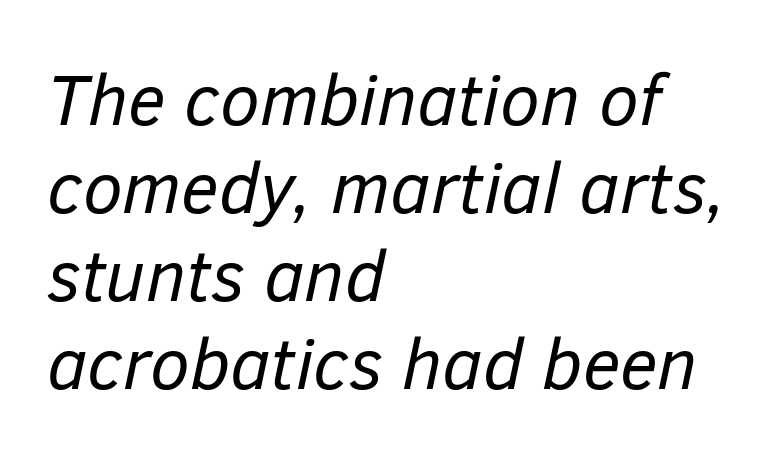
Q: Is the text bold? A: No.
Q: Is the text italic (slanted)? A: Yes, it leans right by about 12 degrees.
Q: Is the text underlined? A: No.
Q: How is the paragraph aligned? A: Left-aligned.
Q: Is the spacing between letters normal or unusually wide? A: Normal.
Q: Width (condensed, normal, or wide)? A: Normal.
Q: Stroke contrast? A: Low.
Q: x-height? A: Medium.
Q: Monospaced? A: No.
